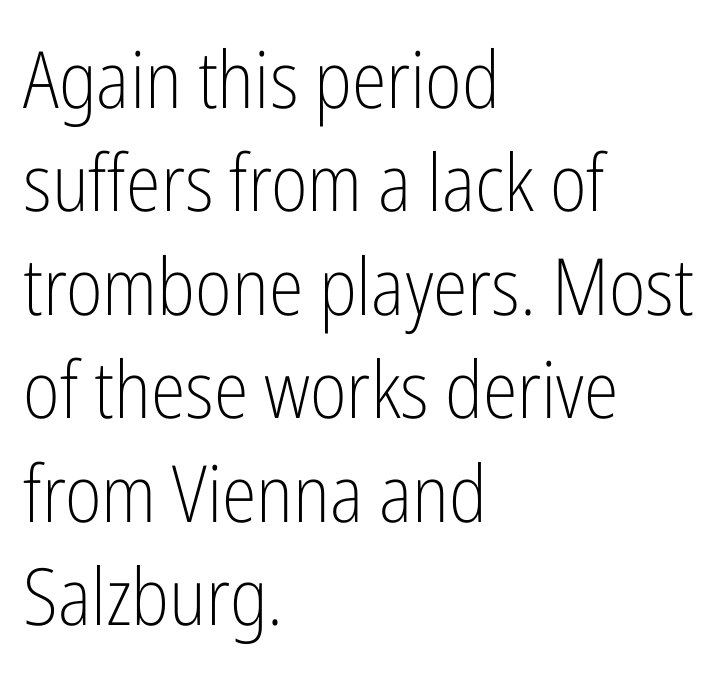
Q: Is the text bold? A: No.
Q: Is the text italic (slanted)? A: No, it is upright.
Q: Is the typeface a serif or a sans-serif typeface? A: Sans-serif.
Q: Is the text underlined? A: No.
Q: How is the paragraph aligned? A: Left-aligned.
Q: Is the spacing between letters normal or unusually wide? A: Normal.
Q: Is the spacing between lines tight, normal or loose? A: Normal.
Q: Width (condensed, normal, or wide)? A: Condensed.
Q: Stroke contrast? A: Low.
Q: x-height? A: Medium.
Q: Monospaced? A: No.
